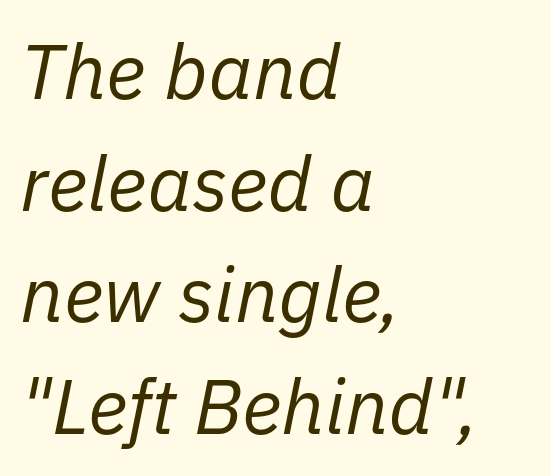
These lines keep a tight, regular rhythm from letter to letter. The strokes carry an ordinary text weight at most. The typesetter chose a ragged-right arrangement here. No word sits above an underline.
